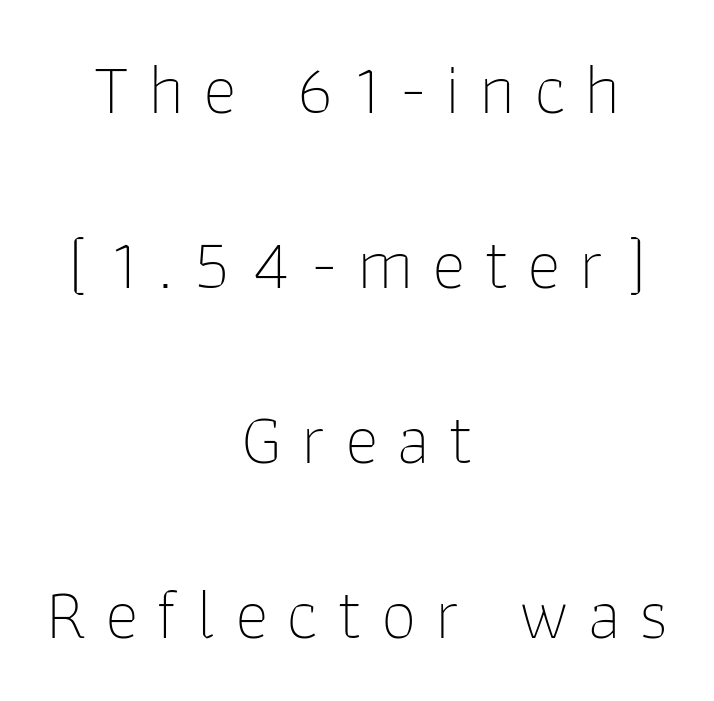
Just letters on the line, the space beneath them empty. The type family on display is of the sans-serif kind. The rendering positions every line midway between the sides. Here the designer chose a conventional face with non-uniform glyph widths. Compared with typical body copy, the letter spacing here is much looser. Line spacing here is loose.
